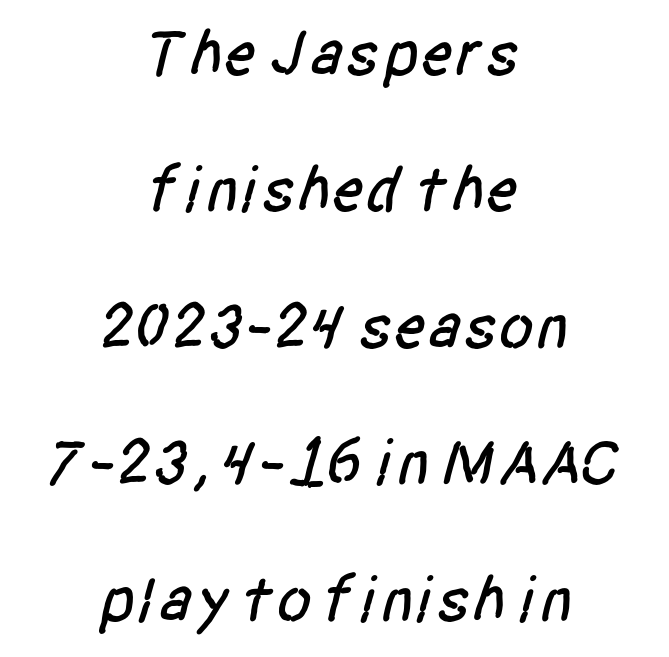
Q: Is the typeface a serif or a sans-serif typeface? A: Sans-serif.
Q: Is the text underlined? A: No.
Q: How is the paragraph aligned? A: Centered.
Q: Is the spacing between letters normal or unusually wide? A: Normal.
Q: Is the spacing between lines tight, normal or loose? A: Loose.
Q: Width (condensed, normal, or wide)? A: Condensed.
Q: Stroke contrast? A: Low.
Q: x-height? A: Large.
Q: Monospaced? A: No.
